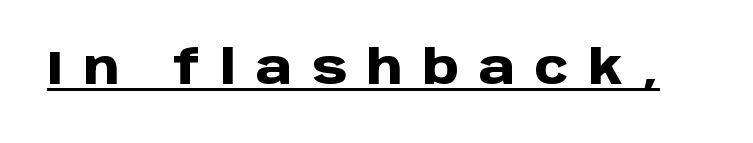
Q: Is the text bold? A: Yes.
Q: Is the text italic (slanted)? A: No, it is upright.
Q: Is the typeface a serif or a sans-serif typeface? A: Sans-serif.
Q: Is the text underlined? A: Yes.
Q: Is the spacing between letters normal or unusually wide? A: Unusually wide.
Q: Width (condensed, normal, or wide)? A: Normal.
Q: Stroke contrast? A: Low.
Q: x-height? A: Large.
Q: Monospaced? A: No.
